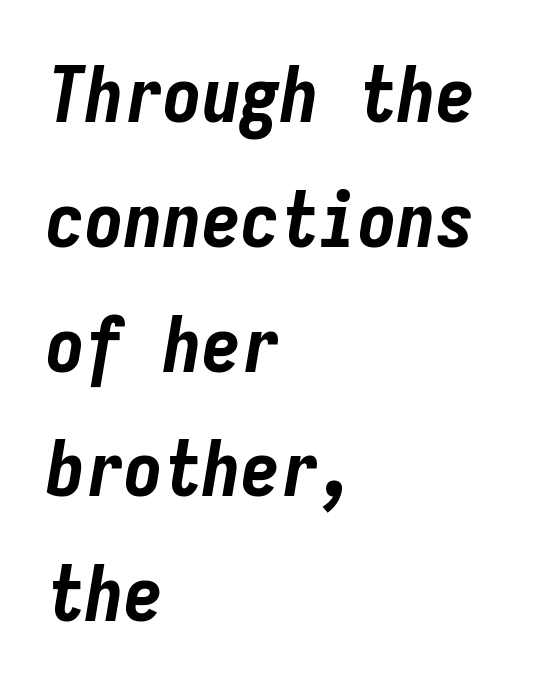
These lines stack with their left ends in a neat column. This sample has the even, mechanical cadence of fixed-width lettering. These lines sit exactly where default settings would place them. In terms of posture, this sample is oblique.
